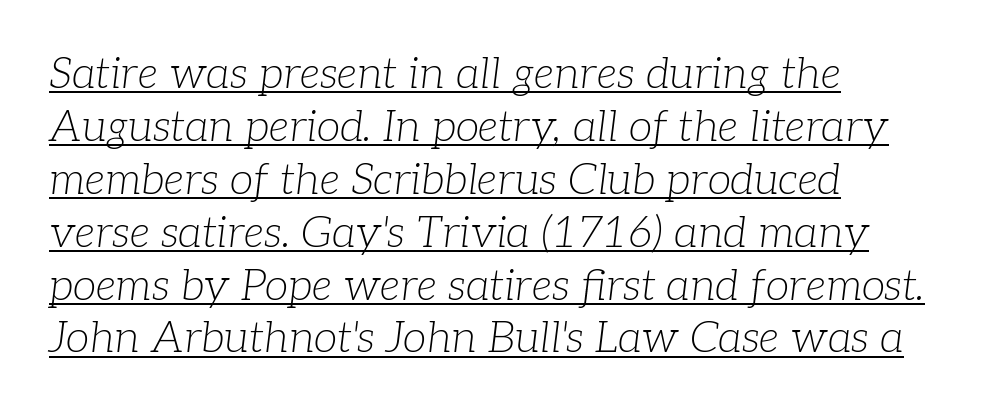
The image shows 43 px light serif type, italic (leaning right); set left-aligned, line spacing 1.23x, normal letter spacing, underlined; low stroke contrast and a medium x-height.
